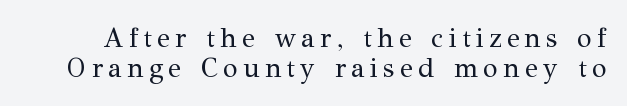
Q: Is the text bold? A: No.
Q: Is the text italic (slanted)? A: No, it is upright.
Q: Is the text underlined? A: No.
Q: Is the spacing between letters normal or unusually wide? A: Unusually wide.
Q: Is the spacing between lines tight, normal or loose? A: Tight.
